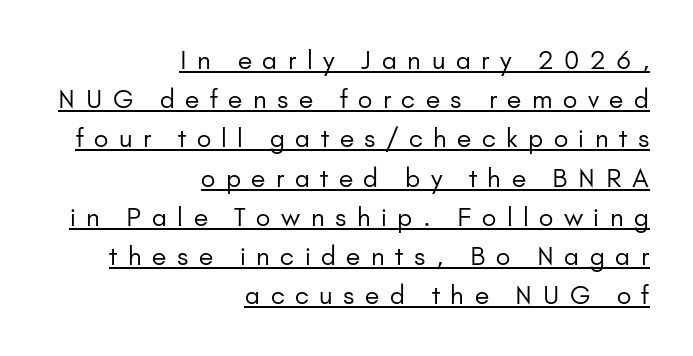
Q: Is the text bold? A: No.
Q: Is the text italic (slanted)? A: No, it is upright.
Q: Is the text underlined? A: Yes.
Q: How is the paragraph aligned? A: Right-aligned.
Q: Is the spacing between letters normal or unusually wide? A: Unusually wide.
Q: Is the spacing between lines tight, normal or loose? A: Normal.
